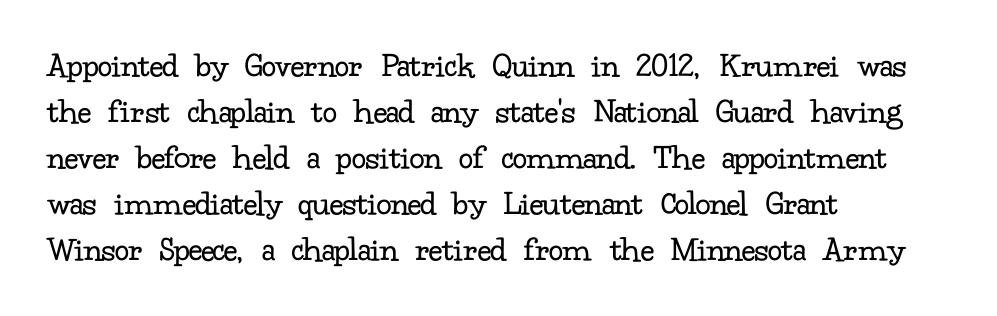
{"serif": "yes", "italic": "no", "bold": "no", "weight": "regular", "width": "normal", "stroke_contrast": "low", "x_height": "small", "monospaced": "no", "underline": "no", "align": "left", "line_spacing": "normal", "line_spacing_ratio": 1.28, "letter_spacing": "normal", "letter_spacing_em": 0.0, "glyph_px": 36}
